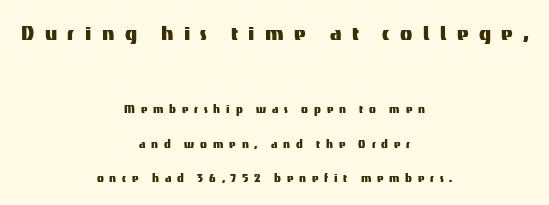
{"italic": "no", "underline": "no", "align": "center", "line_spacing": "loose", "line_spacing_ratio": 2.48, "letter_spacing": "wide", "letter_spacing_em": 0.42, "larger_block": "first", "size_ratio": 1.79, "glyph_px": 25}
